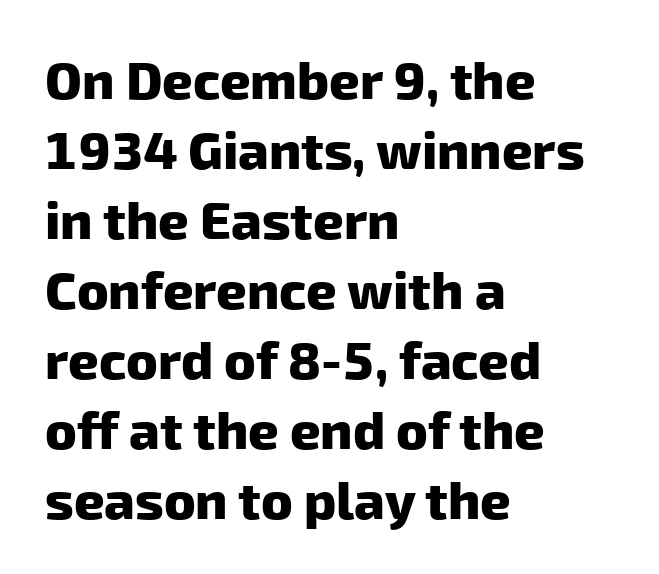
{"serif": "no", "bold": "yes", "weight": "heavy", "width": "normal", "stroke_contrast": "low", "x_height": "medium", "monospaced": "no", "underline": "no", "align": "left", "line_spacing": "normal", "line_spacing_ratio": 1.32, "letter_spacing": "normal", "letter_spacing_em": 0.0, "glyph_px": 53}
